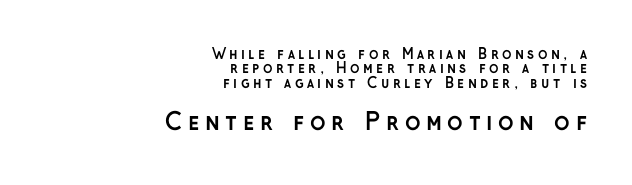
Q: Is the text bold? A: Yes.
Q: Is the text italic (slanted)? A: No, it is upright.
Q: Is the text underlined? A: No.
Q: How is the paragraph aligned? A: Right-aligned.
Q: Is the spacing between letters normal or unusually wide? A: Unusually wide.
Q: Is the spacing between lines tight, normal or loose? A: Tight.
Q: Which block of text is set in a larger size, the first (top) or the second (bottom)? A: The second (bottom) one.
